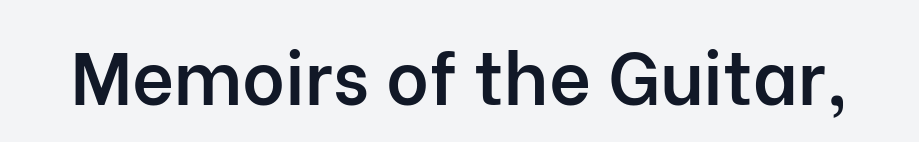
Unlike italic type, these characters show no tilt at all. Looks like regular typesetting: each glyph gets only the width it needs. Type style note: lacks serifs. Characters follow at the spacing the type designer built in. Only glyphs here, with clear space below each row.
